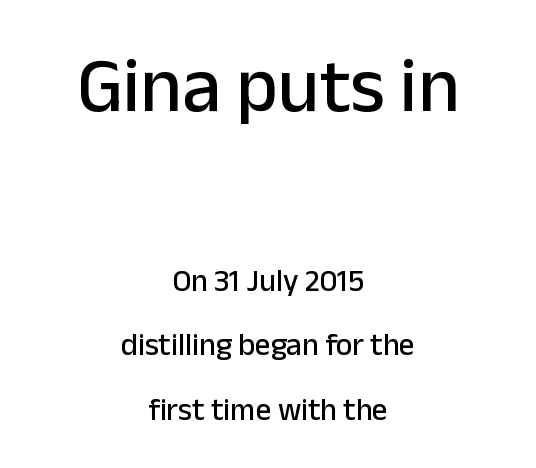
{"serif": "no", "italic": "no", "width": "normal", "stroke_contrast": "low", "x_height": "medium", "monospaced": "no", "underline": "no", "align": "center", "line_spacing": "loose", "line_spacing_ratio": 2.08, "letter_spacing": "normal", "letter_spacing_em": 0.0, "larger_block": "first", "size_ratio": 2.48, "glyph_px": 77}
